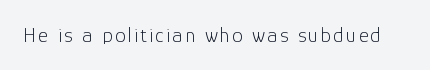
Q: Is the text bold? A: No.
Q: Is the text italic (slanted)? A: No, it is upright.
Q: Is the text underlined? A: No.
